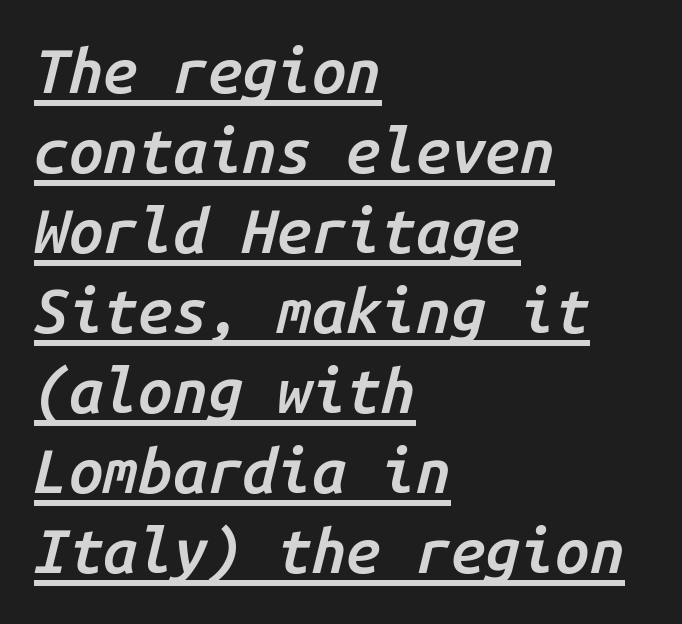
The image shows 62 px semibold type, italic (leaning right), monospaced; set left-aligned, normal line spacing (1.29x), normal letter spacing, underlined; low stroke contrast and a medium x-height.
